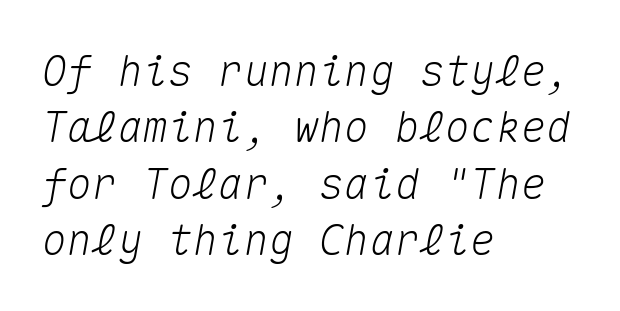
{"italic": "yes", "lean": "right", "slant_degrees": 10, "width": "normal", "stroke_contrast": "medium", "x_height": "medium", "monospaced": "yes", "underline": "no", "align": "left", "line_spacing": "normal", "line_spacing_ratio": 1.34, "letter_spacing": "normal", "letter_spacing_em": 0.0, "glyph_px": 42}
